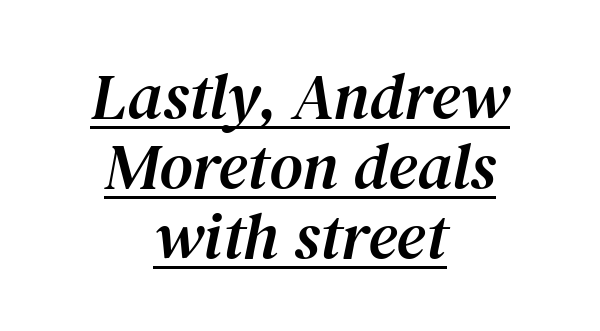
{"serif": "yes", "italic": "yes", "lean": "right", "slant_degrees": 12, "width": "normal", "stroke_contrast": "medium", "x_height": "medium", "monospaced": "no", "underline": "yes", "align": "center", "line_spacing": "tight", "line_spacing_ratio": 1.08, "letter_spacing": "normal", "letter_spacing_em": 0.0, "glyph_px": 65}
